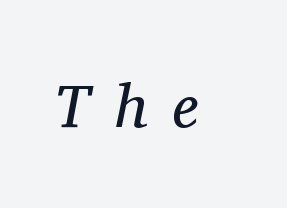
The image shows 61 px regular-weight serif type, italic (leaning right); set unusually wide letter spacing (+0.41 em), not underlined; medium stroke contrast and a medium x-height.
